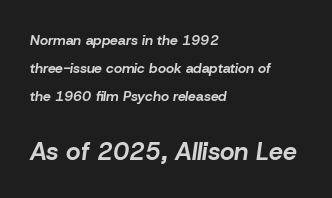
{"italic": "yes", "lean": "right", "slant_degrees": 8, "bold": "yes", "underline": "no", "align": "left", "line_spacing": "loose", "line_spacing_ratio": 1.99, "letter_spacing": "normal", "letter_spacing_em": 0.0, "larger_block": "second", "size_ratio": 1.79, "glyph_px": 25}
